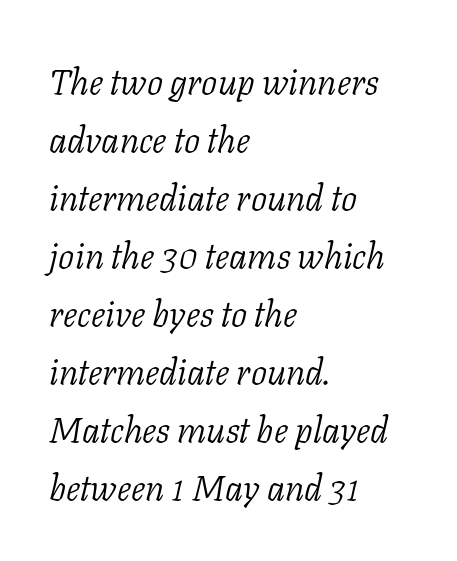
{"serif": "yes", "italic": "yes", "lean": "right", "slant_degrees": 11, "bold": "no", "weight": "light", "width": "normal", "stroke_contrast": "low", "x_height": "medium", "monospaced": "no", "underline": "no", "align": "left", "line_spacing": "normal", "line_spacing_ratio": 1.61, "letter_spacing": "normal", "letter_spacing_em": 0.0, "glyph_px": 36}
